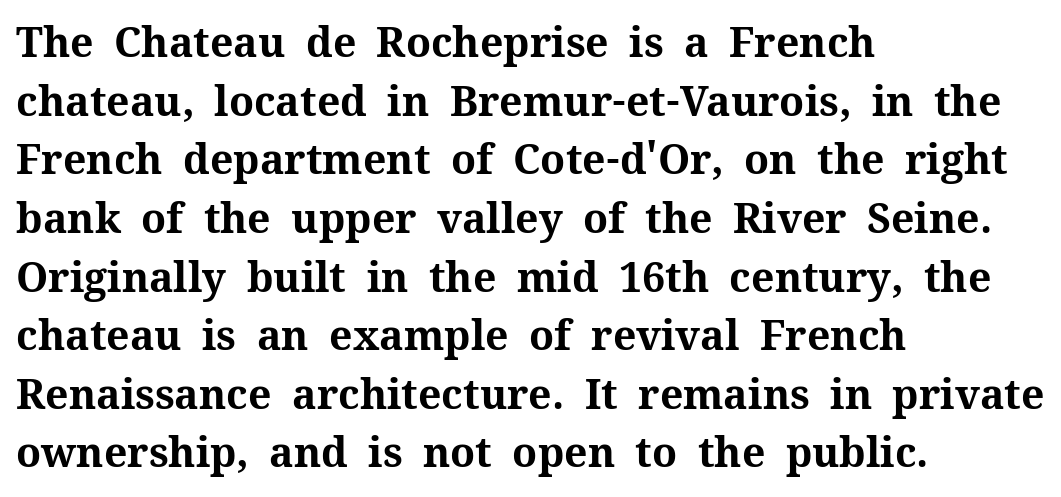
Look at the bottom of the vertical strokes: they flare into serifs here. Does the leading feel generous? No, just average. Has an underline been added? It has not. Think of a printed novel: that variable character pitch is what you see here. The passage shown has conventional tracking throughout. Notice how thick the strokes are: this is what a full bold looks like.
